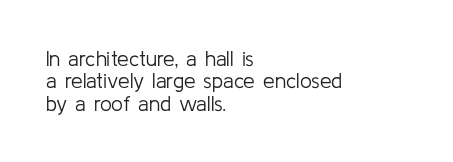
{"italic": "no", "bold": "no", "underline": "no", "align": "left", "line_spacing": "tight", "line_spacing_ratio": 1.06, "letter_spacing": "normal", "letter_spacing_em": 0.0, "glyph_px": 21}
